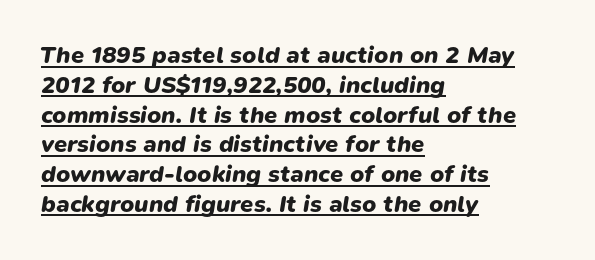
The horizontal fit of the characters is conventional and even. This is oblique type, the kind used for emphasis or titles. The letters are bold, with thick, heavy strokes. Looks like someone drew a line under every word here. This sample is left-justified, so line endings fall wherever the words run out.
